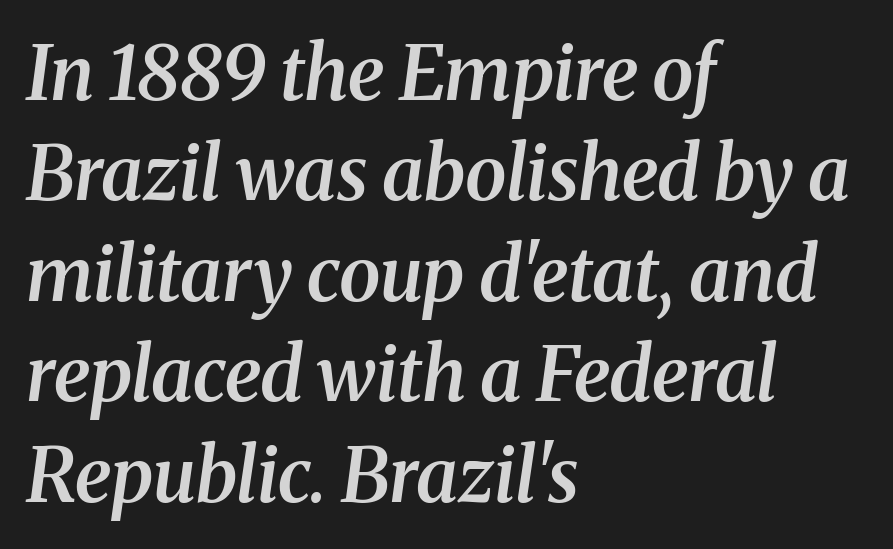
{"serif": "yes", "italic": "yes", "lean": "right", "slant_degrees": 8, "bold": "semi", "weight": "semibold", "width": "normal", "stroke_contrast": "medium", "x_height": "medium", "monospaced": "no", "underline": "no", "align": "left", "line_spacing": "normal", "line_spacing_ratio": 1.34, "letter_spacing": "normal", "letter_spacing_em": 0.0, "glyph_px": 75}
